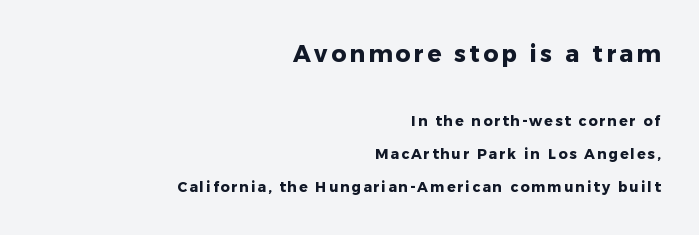
The image shows 23 px bold type, upright; set right-aligned, loose line spacing (2.36x), not underlined; the first (top) block is 1.64x larger.
